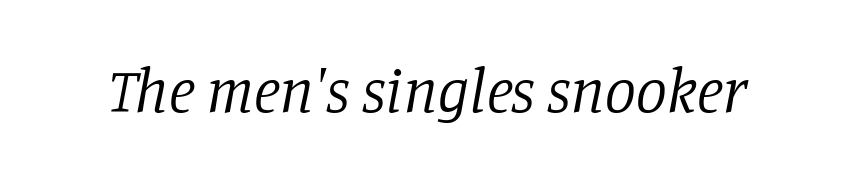
The image shows 62 px regular-weight serif type, italic (leaning right); set normal letter spacing, not underlined; low stroke contrast and a large x-height.
